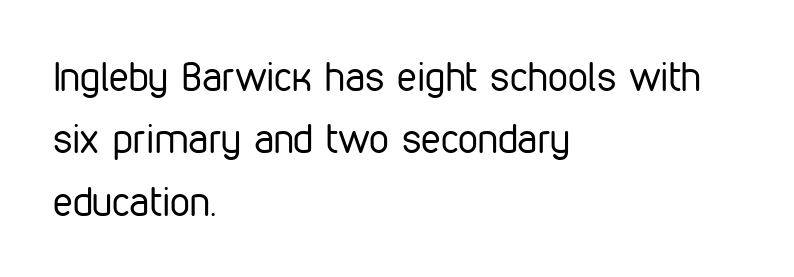
The rendering uses a moderate line-height, typical for paragraphs. The passage is arranged the way most books set body copy — flush left. Vertical strokes here are truly vertical. Note: no serifs on the glyphs. Underlining? Definitely not there.
